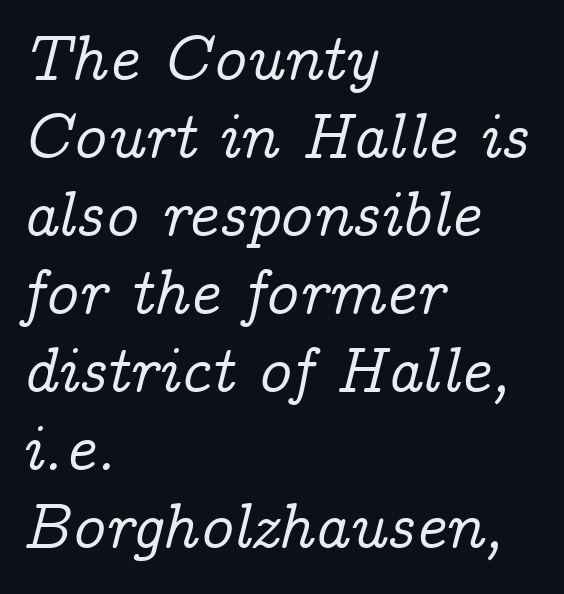
The image shows 64 px serif type, italic (leaning right); set left-aligned, line spacing 1.22x, normal letter spacing, not underlined; low stroke contrast and a medium x-height.
